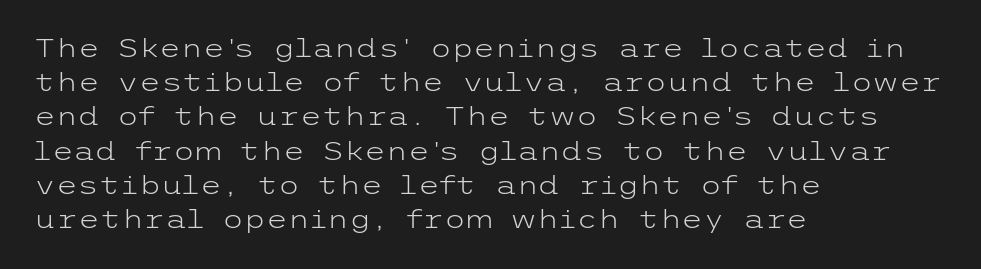
The image shows 25 px text type, upright; set left-aligned, normal line spacing (1.37x), normal letter spacing, not underlined.
